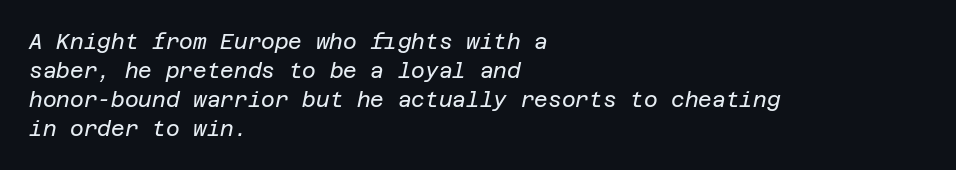
Q: Is the text bold? A: No.
Q: Is the text italic (slanted)? A: Yes, it leans right by about 12 degrees.
Q: Is the text underlined? A: No.
Q: How is the paragraph aligned? A: Left-aligned.
Q: Is the spacing between letters normal or unusually wide? A: Normal.
Q: Is the spacing between lines tight, normal or loose? A: Normal.
